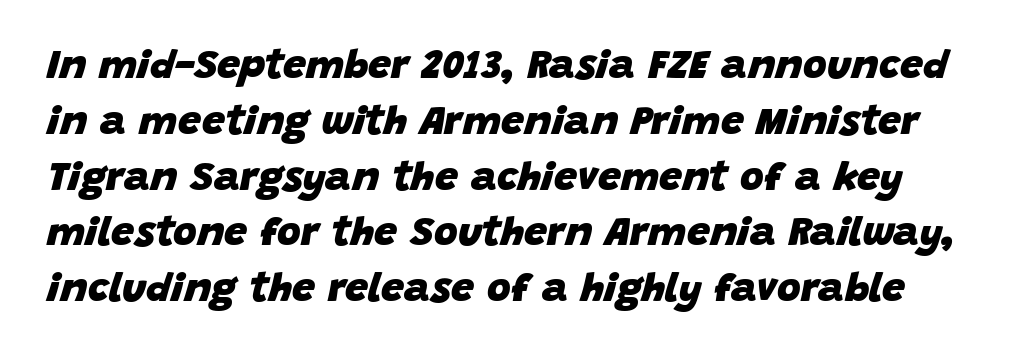
The image shows 41 px heavy type, italic (leaning right); set normal line spacing (1.36x), normal letter spacing, not underlined; low stroke contrast and a large x-height.
